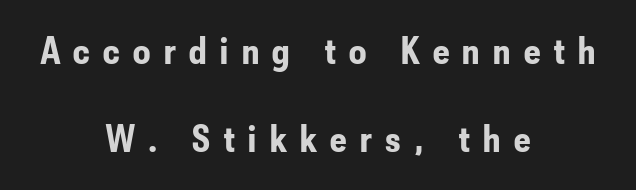
Observe the absence of serifs on each vertical stroke in this sample. Note the varied advance widths — an 'i' is clearly narrower than an 'm'. Look at the tracking — it's clearly loosened, letters drifting apart. The rendering uses a bold face; every stroke is thick and dark. Rule under the text: the space is simply empty.
